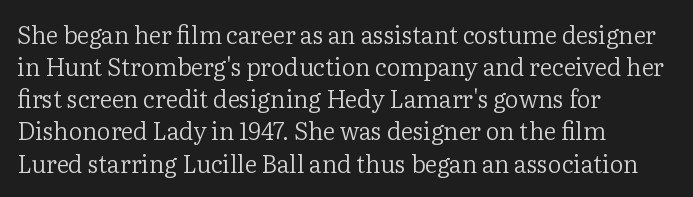
The image shows 24 px text type, upright; set left-aligned, normal line spacing (1.34x), normal letter spacing, not underlined.
